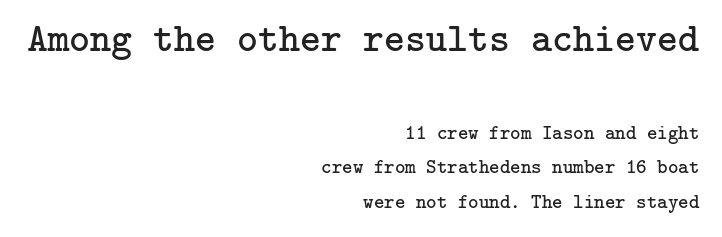
The image shows 40 px regular-weight serif type, upright; set right-aligned, line spacing 1.74x, normal letter spacing, not underlined; the first (top) block is 2.0x larger; low stroke contrast and a medium x-height.
